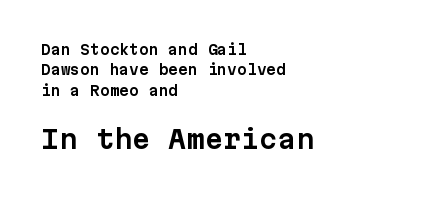
If you drew a ruler down the left edge, every line would touch it. The lettering stays uniformly vertical, giving the passage a roman look. Vertical spacing — default. Size contrast runs from small at the top to large at the bottom.
